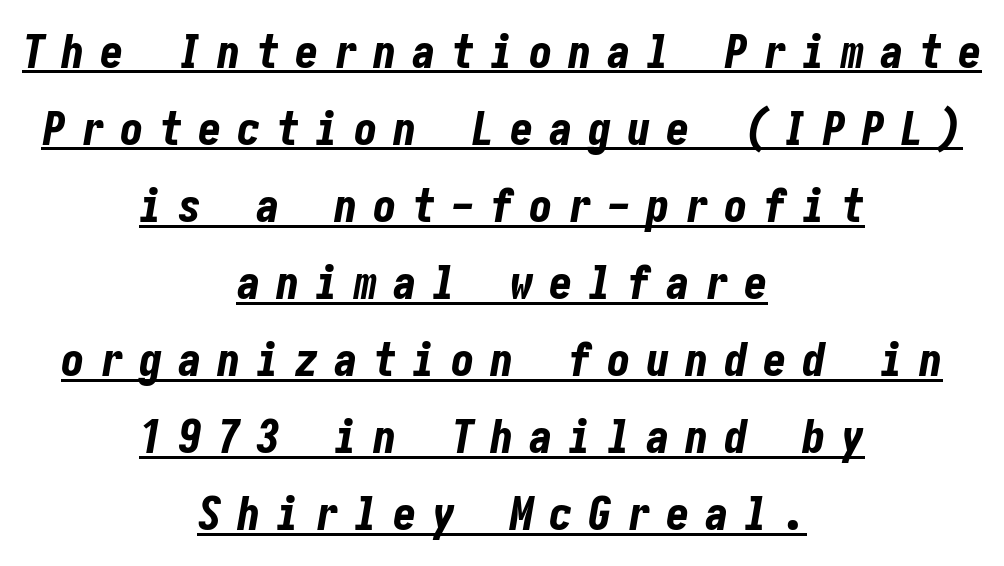
The image shows 47 px bold, condensed type, italic (leaning right); set centered, normal line spacing (1.64x), unusually wide letter spacing (+0.33 em), underlined; low stroke contrast and a medium x-height.
